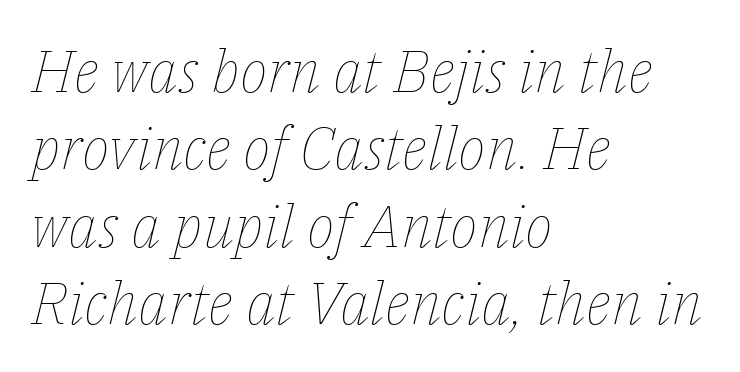
Q: Is the text bold? A: No.
Q: Is the text italic (slanted)? A: Yes, it leans right by about 14 degrees.
Q: Is the text underlined? A: No.
Q: How is the paragraph aligned? A: Left-aligned.
Q: Is the spacing between letters normal or unusually wide? A: Normal.
Q: Is the spacing between lines tight, normal or loose? A: Normal.
Q: Width (condensed, normal, or wide)? A: Normal.
Q: Stroke contrast? A: Low.
Q: x-height? A: Medium.
Q: Monospaced? A: No.
